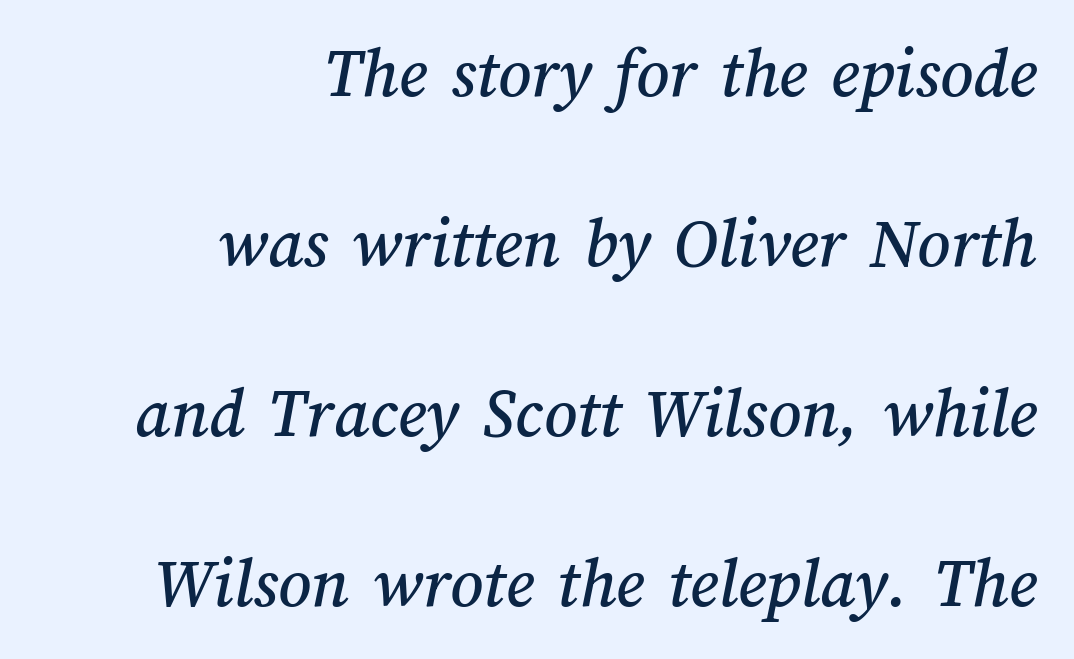
Q: Is the text underlined? A: No.
Q: How is the paragraph aligned? A: Right-aligned.
Q: Is the spacing between letters normal or unusually wide? A: Normal.
Q: Is the spacing between lines tight, normal or loose? A: Loose.
Q: Width (condensed, normal, or wide)? A: Normal.
Q: Stroke contrast? A: Medium.
Q: x-height? A: Medium.
Q: Monospaced? A: No.
